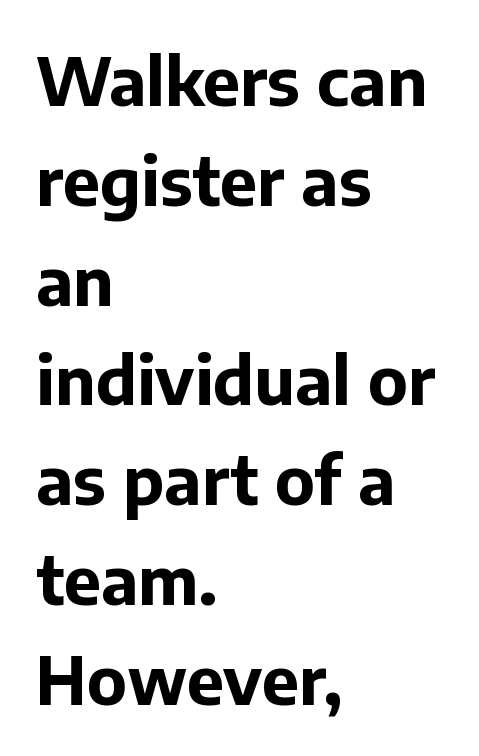
Q: Is the text bold? A: Yes.
Q: Is the text italic (slanted)? A: No, it is upright.
Q: Is the typeface a serif or a sans-serif typeface? A: Sans-serif.
Q: Is the text underlined? A: No.
Q: How is the paragraph aligned? A: Left-aligned.
Q: Is the spacing between letters normal or unusually wide? A: Normal.
Q: Is the spacing between lines tight, normal or loose? A: Normal.
Q: Width (condensed, normal, or wide)? A: Normal.
Q: Stroke contrast? A: Low.
Q: x-height? A: Medium.
Q: Monospaced? A: No.
